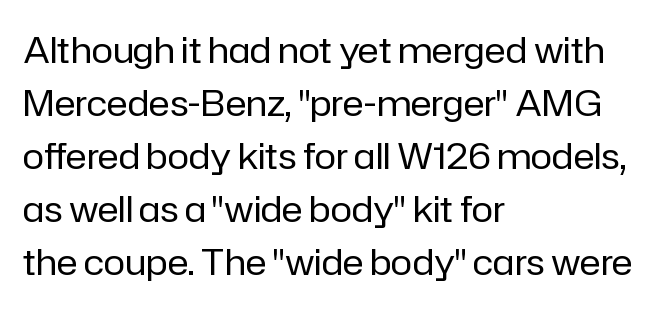
{"serif": "no", "italic": "no", "bold": "no", "weight": "regular", "width": "normal", "stroke_contrast": "low", "x_height": "medium", "monospaced": "no", "underline": "no", "align": "left", "line_spacing": "normal", "line_spacing_ratio": 1.47, "letter_spacing": "normal", "letter_spacing_em": 0.0, "glyph_px": 36}
